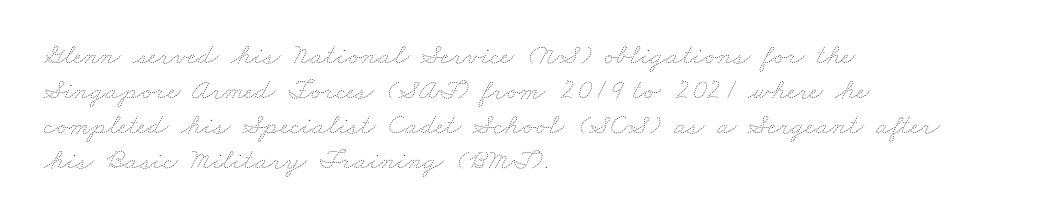
Q: Is the text bold? A: No.
Q: Is the text underlined? A: No.
Q: How is the paragraph aligned? A: Left-aligned.
Q: Is the spacing between letters normal or unusually wide? A: Normal.
Q: Width (condensed, normal, or wide)? A: Wide.
Q: Stroke contrast? A: Low.
Q: x-height? A: Small.
Q: Monospaced? A: No.
